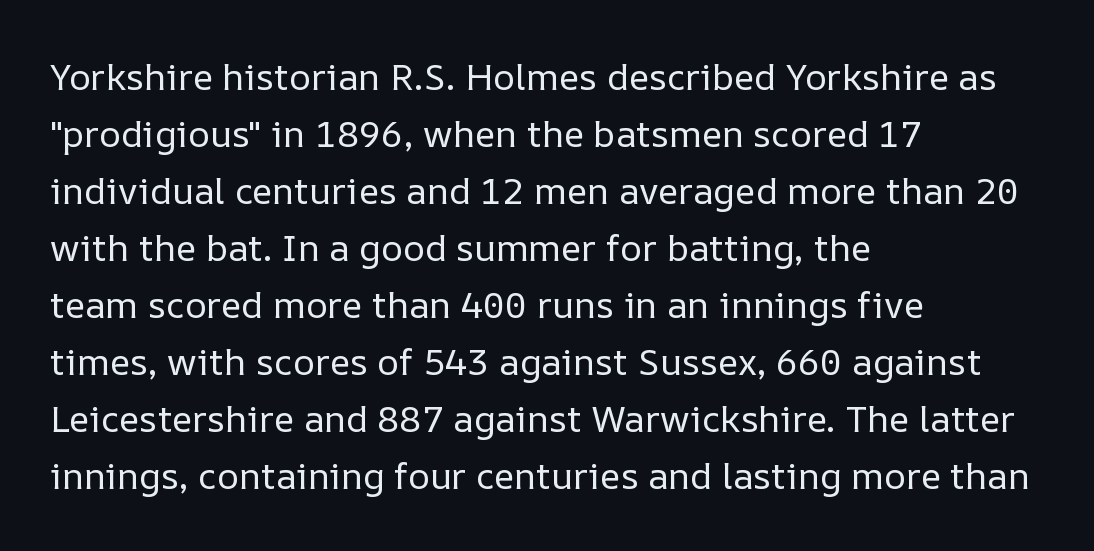
Q: Is the text bold? A: No.
Q: Is the text italic (slanted)? A: No, it is upright.
Q: Is the text underlined? A: No.
Q: How is the paragraph aligned? A: Left-aligned.
Q: Is the spacing between letters normal or unusually wide? A: Normal.
Q: Is the spacing between lines tight, normal or loose? A: Normal.
Q: Width (condensed, normal, or wide)? A: Normal.
Q: Stroke contrast? A: Low.
Q: x-height? A: Medium.
Q: Monospaced? A: No.
